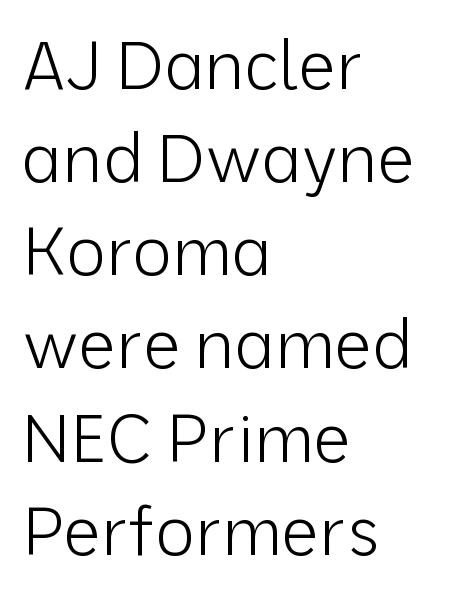
Q: Is the text bold? A: No.
Q: Is the text italic (slanted)? A: No, it is upright.
Q: Is the typeface a serif or a sans-serif typeface? A: Sans-serif.
Q: Is the text underlined? A: No.
Q: How is the paragraph aligned? A: Left-aligned.
Q: Is the spacing between letters normal or unusually wide? A: Normal.
Q: Is the spacing between lines tight, normal or loose? A: Normal.
Q: Width (condensed, normal, or wide)? A: Normal.
Q: Stroke contrast? A: Low.
Q: x-height? A: Medium.
Q: Monospaced? A: No.
